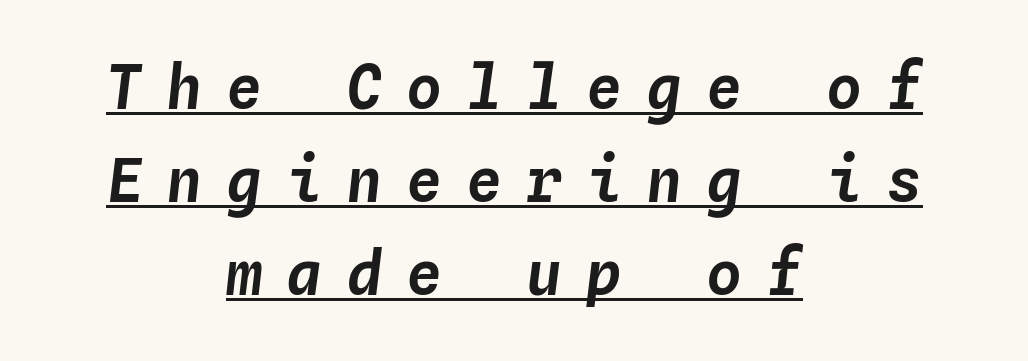
Someone cranked the tracking dial way up on this one. Every row of glyphs is offset so its center matches the block's center. This sample keeps an unexceptional amount of space between lines. You can see a thin bar hugging the bottom of the glyphs.
